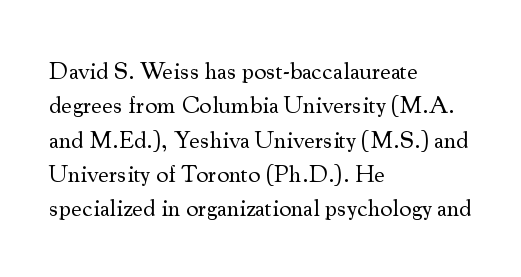
{"italic": "no", "bold": "no", "underline": "no", "align": "left", "line_spacing": "normal", "line_spacing_ratio": 1.43, "letter_spacing": "normal", "letter_spacing_em": 0.0, "glyph_px": 24}
